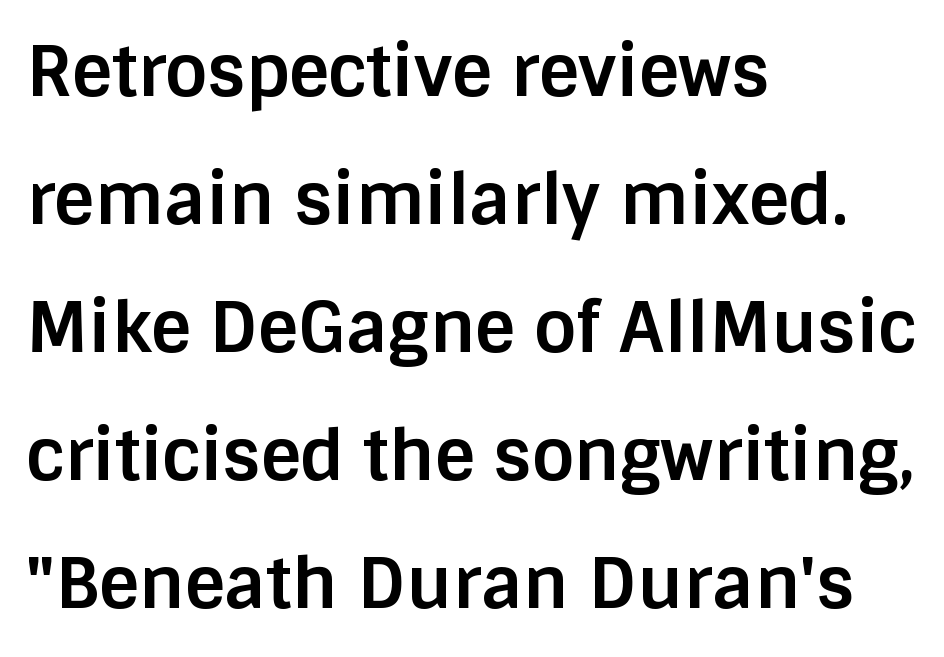
Q: Is the text bold? A: Yes.
Q: Is the text italic (slanted)? A: No, it is upright.
Q: Is the typeface a serif or a sans-serif typeface? A: Sans-serif.
Q: Is the text underlined? A: No.
Q: How is the paragraph aligned? A: Left-aligned.
Q: Is the spacing between letters normal or unusually wide? A: Normal.
Q: Width (condensed, normal, or wide)? A: Normal.
Q: Stroke contrast? A: Low.
Q: x-height? A: Large.
Q: Monospaced? A: No.
